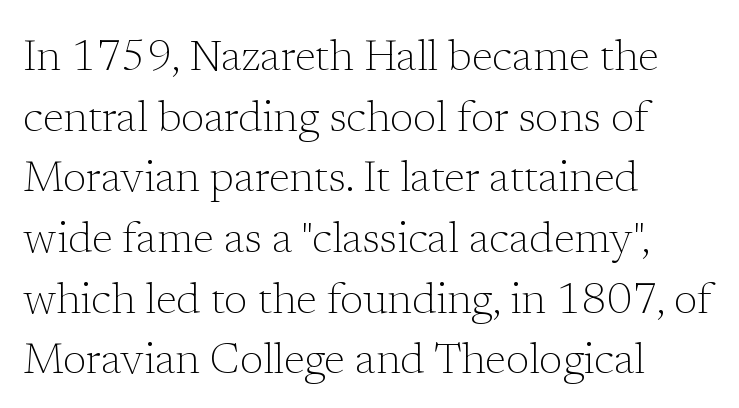
The string is rendered with underlining switched off. Stem width sits at or under what a default text font uses. When letters stand straight like this, we call the style roman or upright. Look at the bottom of the vertical strokes: they flare into serifs here. Vertically, the passage feels balanced, rows spaced as you'd expect.
